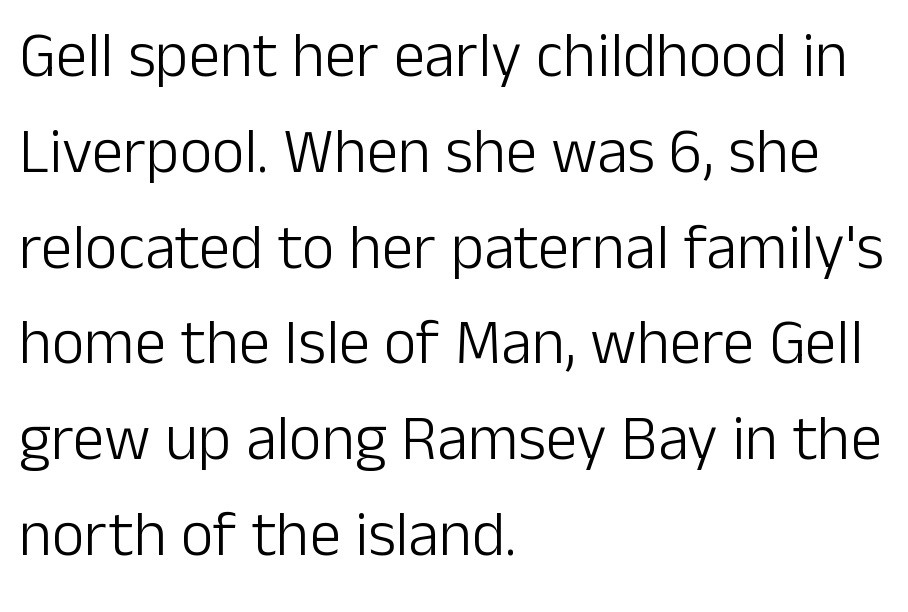
Do the characters align in a grid? No, the font is proportional. Nobody touched the tracking dial on this one. Check the space under the baseline: it is left empty. The passage shown is not bold in any degree. These lines are set flush left with a ragged right edge. In terms of leading, this rendering sits right in the middle.
